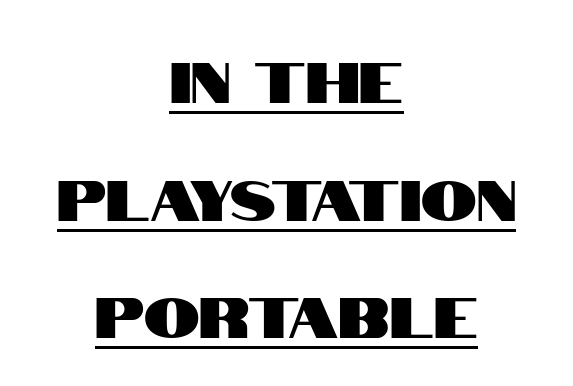
The image shows 56 px condensed sans-serif type, upright; set centered, loose line spacing (2.1x), normal letter spacing, underlined; high stroke contrast and a large x-height.
